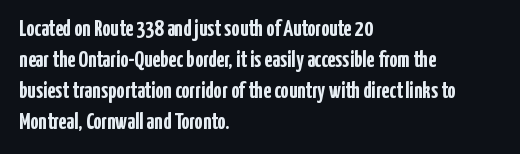
The image shows 23 px bold type, upright; set left-aligned, normal line spacing (1.35x), normal letter spacing, not underlined.
